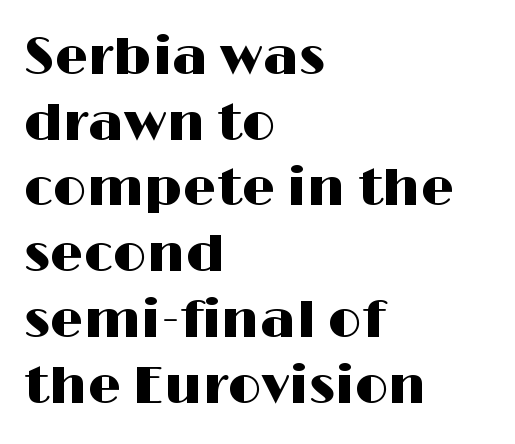
The image shows 53 px wide sans-serif type, upright; set left-aligned, line spacing 1.24x, normal letter spacing, not underlined; high stroke contrast and a medium x-height.
